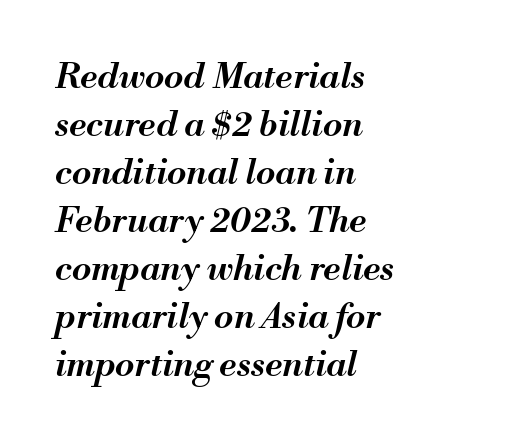
The line texture is even and compact thanks to regular tracking. Spacing verdict: proportional, widths tailored to each character. Compared with ordinary roman type, these characters are visibly tilted. Summary of vertical rhythm: regular, with standard interline spacing.
